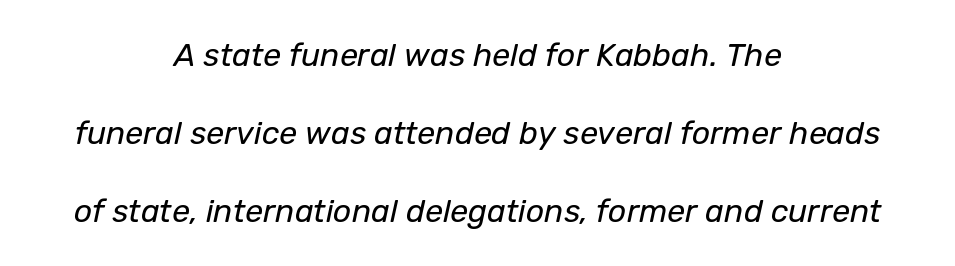
The image shows 32 px regular-weight type, italic (leaning right); set centered, loose line spacing (2.44x), normal letter spacing, not underlined; low stroke contrast and a medium x-height.
